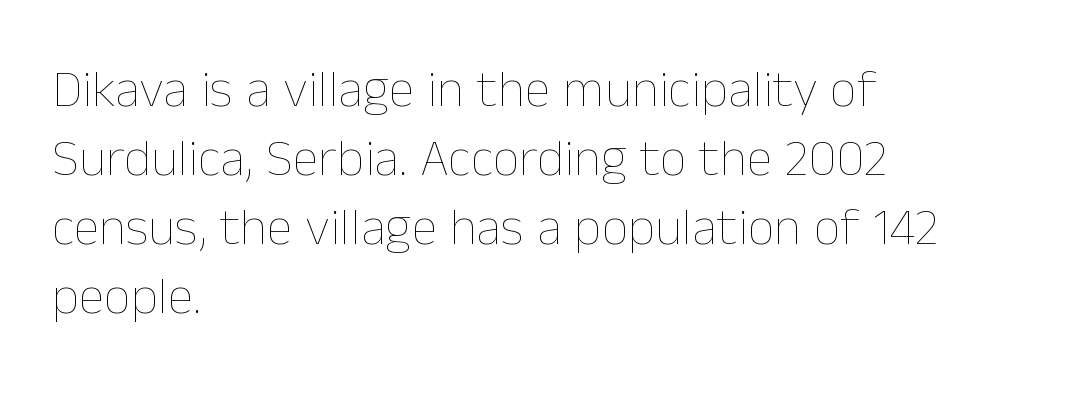
Q: Is the text bold? A: No.
Q: Is the text italic (slanted)? A: No, it is upright.
Q: Is the text underlined? A: No.
Q: How is the paragraph aligned? A: Left-aligned.
Q: Is the spacing between letters normal or unusually wide? A: Normal.
Q: Is the spacing between lines tight, normal or loose? A: Normal.
Q: Width (condensed, normal, or wide)? A: Normal.
Q: Stroke contrast? A: Low.
Q: x-height? A: Medium.
Q: Monospaced? A: No.
